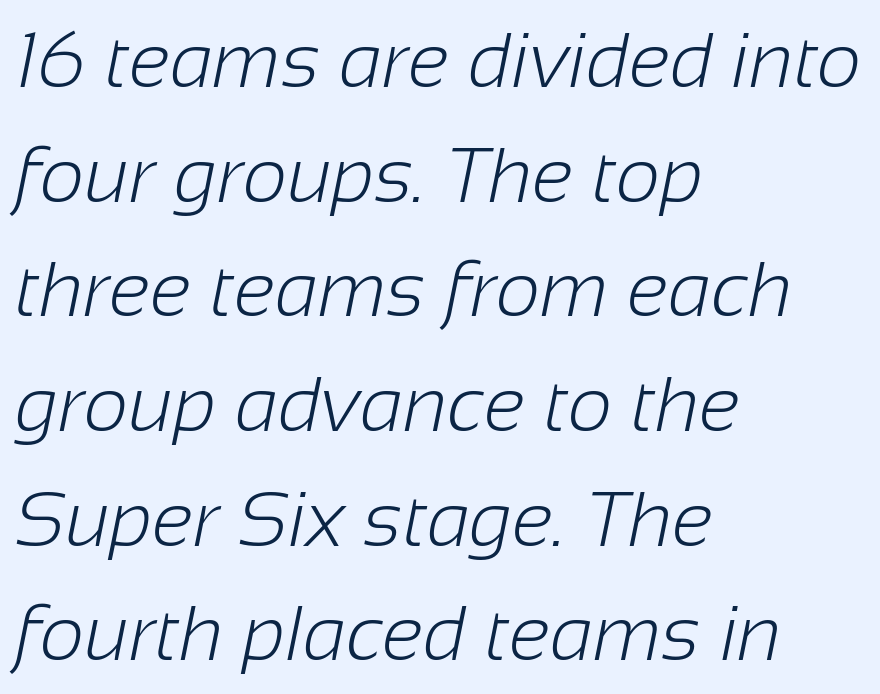
Q: Is the text bold? A: No.
Q: Is the typeface a serif or a sans-serif typeface? A: Sans-serif.
Q: Is the text underlined? A: No.
Q: How is the paragraph aligned? A: Left-aligned.
Q: Is the spacing between letters normal or unusually wide? A: Normal.
Q: Is the spacing between lines tight, normal or loose? A: Normal.
Q: Width (condensed, normal, or wide)? A: Normal.
Q: Stroke contrast? A: Low.
Q: x-height? A: Medium.
Q: Monospaced? A: No.
